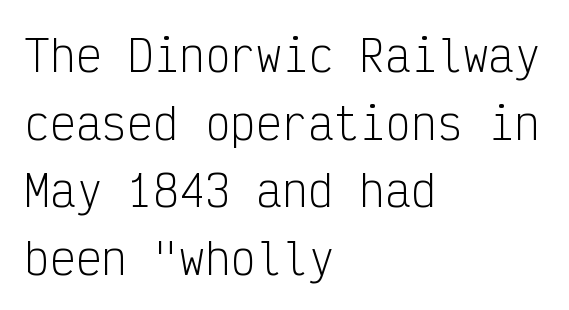
The letterforms sit at book weight or below. Unmarked baselines from the first word to the last. Monospaced: the letters line up in strict vertical columns. Caption: multi-line text, flush left, ragged right. The letterforms sit shoulder to shoulder at normal distance. Every stem runs plumb, perpendicular to the baseline.
